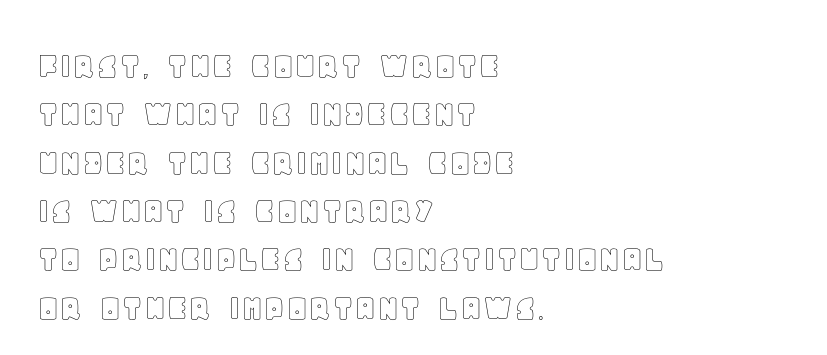
The letters sit at their default tracking, neither squeezed nor spread. Lines of text with bare space underneath. Is this a fixed-width face? No — the glyphs have proportional, varying widths. Quick note: not italic, upright. Every row of glyphs begins at an identical x-position on the left.
